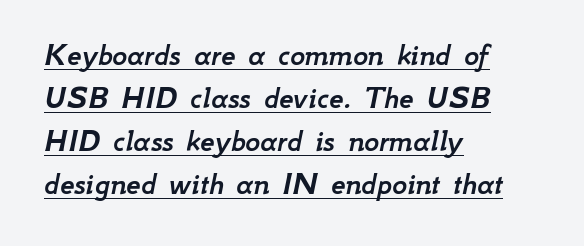
The image shows 32 px text type, italic (leaning right); set left-aligned, normal line spacing (1.34x), normal letter spacing, underlined; low stroke contrast and a small x-height.
